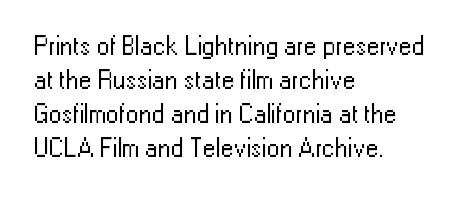
Descenders are the only things crossing below the line. All the whitespace from short lines collects on the right. Characters remain perfectly vertical along every line. The letters sit at their default tracking, neither squeezed nor spread.
